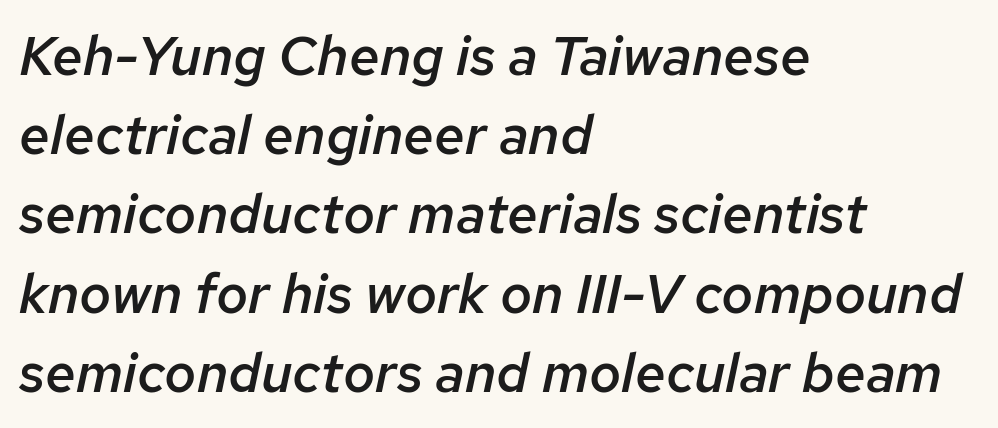
The image shows 55 px semibold type, italic (leaning right); set left-aligned, normal line spacing (1.44x), normal letter spacing, not underlined; low stroke contrast and a medium x-height.
